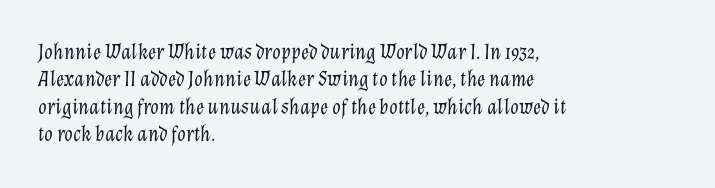
Q: Is the text bold? A: No.
Q: Is the text italic (slanted)? A: Yes, it leans right by about 12 degrees.
Q: Is the text underlined? A: No.
Q: How is the paragraph aligned? A: Left-aligned.
Q: Is the spacing between letters normal or unusually wide? A: Normal.
Q: Is the spacing between lines tight, normal or loose? A: Normal.
